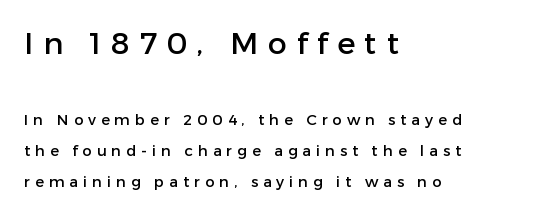
Q: Is the text italic (slanted)? A: No, it is upright.
Q: Is the typeface a serif or a sans-serif typeface? A: Sans-serif.
Q: Is the text underlined? A: No.
Q: How is the paragraph aligned? A: Left-aligned.
Q: Is the spacing between letters normal or unusually wide? A: Unusually wide.
Q: Is the spacing between lines tight, normal or loose? A: Loose.
Q: Which block of text is set in a larger size, the first (top) or the second (bottom)? A: The first (top) one.
Q: Width (condensed, normal, or wide)? A: Normal.
Q: Stroke contrast? A: Low.
Q: x-height? A: Medium.
Q: Monospaced? A: No.
